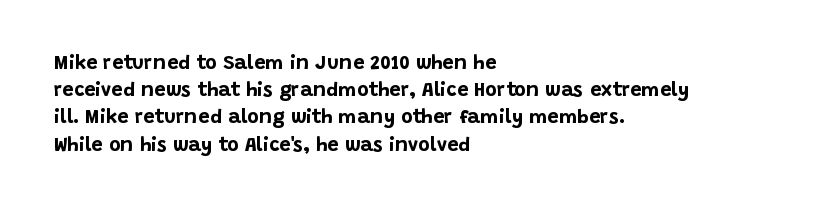
{"italic": "no", "bold": "yes", "underline": "no", "align": "left", "line_spacing": "normal", "line_spacing_ratio": 1.36, "letter_spacing": "normal", "letter_spacing_em": 0.0, "glyph_px": 20}
